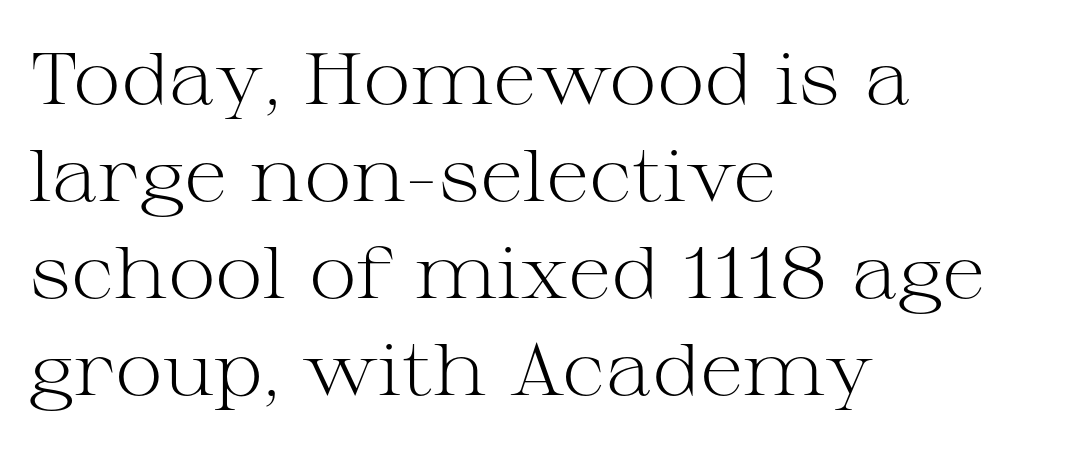
The image shows 73 px light, wide serif type, upright; set left-aligned, normal line spacing (1.33x), normal letter spacing, not underlined; medium stroke contrast and a medium x-height.
